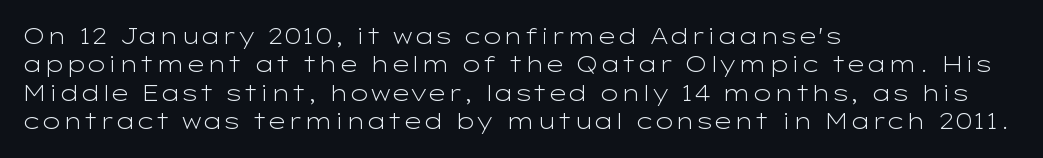
The image shows 22 px text type, upright; set left-aligned, normal line spacing (1.29x), normal letter spacing, not underlined.
